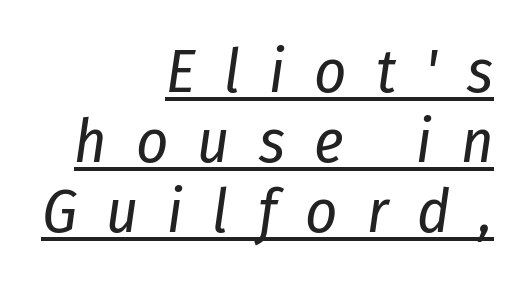
{"italic": "yes", "lean": "right", "slant_degrees": 8, "bold": "no", "weight": "regular", "width": "condensed", "stroke_contrast": "low", "x_height": "medium", "monospaced": "no", "underline": "yes", "align": "right", "line_spacing": "tight", "line_spacing_ratio": 1.13, "letter_spacing": "wide", "letter_spacing_em": 0.47, "glyph_px": 62}
